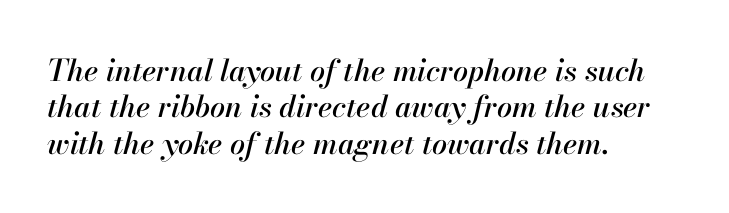
The image shows 30 px text type, italic (leaning right); set left-aligned, line spacing 1.21x, normal letter spacing, not underlined; high stroke contrast and a small x-height.
